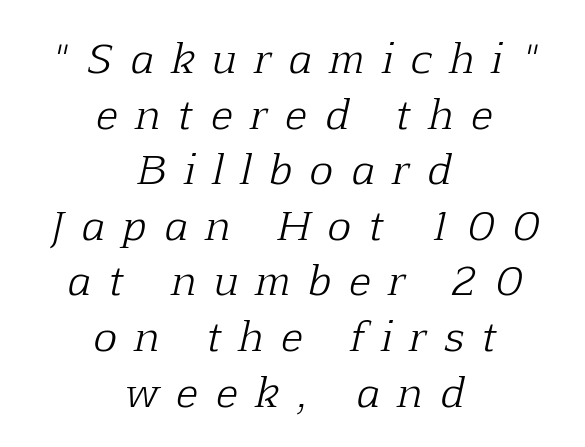
These lines are rendered in a variable-pitch font. Serifs: yes, visible at the terminals of the letterforms. Does extra space separate the letters? Yes, quite a lot of it. No word sits above an underline. The weight tops out at a normal text grade. Summary of vertical rhythm: regular, with standard interline spacing.
